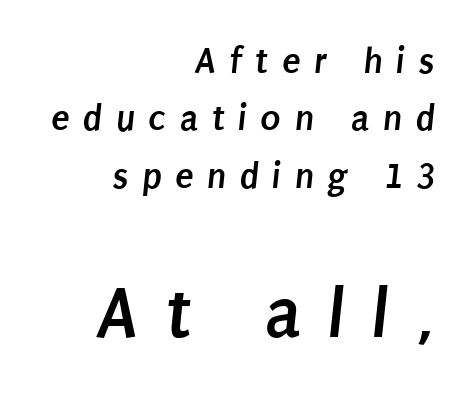
Q: Is the text bold? A: Yes.
Q: Is the typeface a serif or a sans-serif typeface? A: Sans-serif.
Q: Is the text underlined? A: No.
Q: How is the paragraph aligned? A: Right-aligned.
Q: Is the spacing between letters normal or unusually wide? A: Unusually wide.
Q: Is the spacing between lines tight, normal or loose? A: Normal.
Q: Which block of text is set in a larger size, the first (top) or the second (bottom)? A: The second (bottom) one.
Q: Width (condensed, normal, or wide)? A: Condensed.
Q: Stroke contrast? A: Low.
Q: x-height? A: Large.
Q: Monospaced? A: No.
